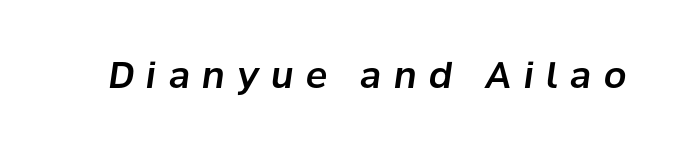
{"italic": "yes", "lean": "right", "slant_degrees": 8, "width": "normal", "stroke_contrast": "low", "x_height": "medium", "monospaced": "no", "underline": "no", "letter_spacing": "wide", "letter_spacing_em": 0.34, "glyph_px": 36}
